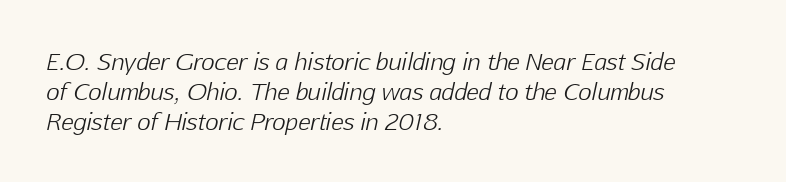
{"italic": "yes", "lean": "right", "slant_degrees": 12, "bold": "no", "underline": "no", "align": "left", "line_spacing": "normal", "line_spacing_ratio": 1.3, "letter_spacing": "normal", "letter_spacing_em": 0.0, "glyph_px": 23}
